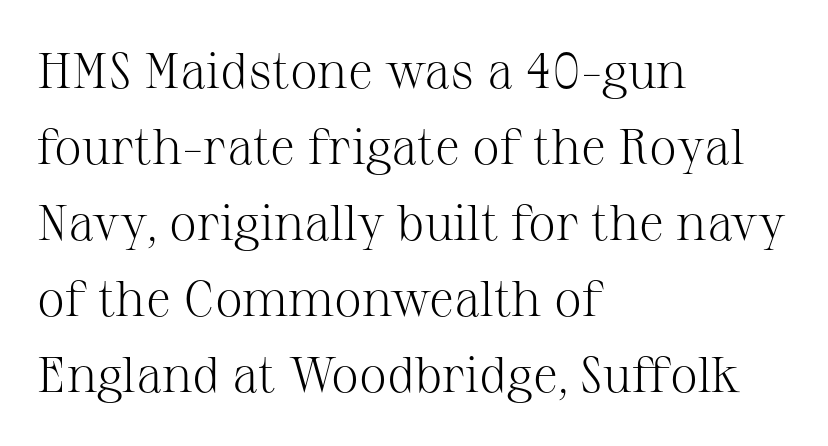
The image shows 50 px light serif type, upright; set left-aligned, normal line spacing (1.52x), normal letter spacing, not underlined; medium stroke contrast and a medium x-height.
